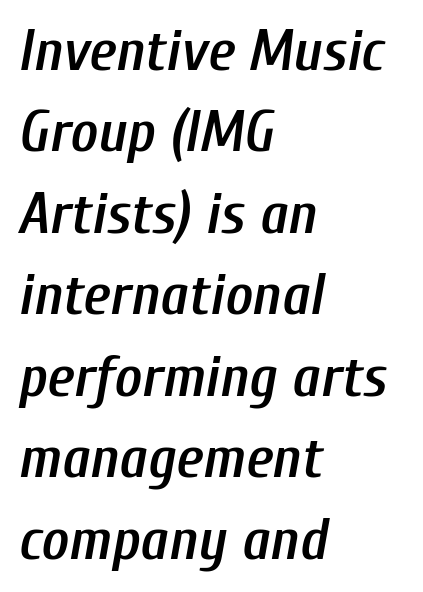
Quick note: underline off. One glance says typical: line gaps are just what's usual. Designer's note — italics engaged. Line beginnings align vertically; line endings do not. Caption: semibold face, moderately heavy strokes.
